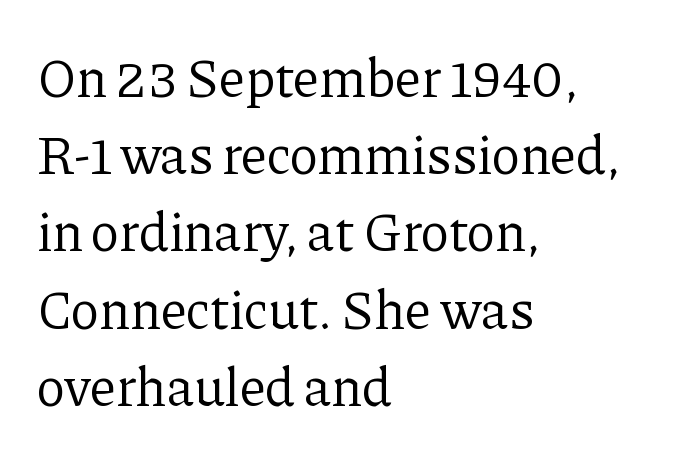
{"serif": "yes", "italic": "no", "bold": "no", "weight": "regular", "width": "normal", "stroke_contrast": "low", "x_height": "medium", "monospaced": "no", "underline": "no", "align": "left", "line_spacing": "normal", "line_spacing_ratio": 1.43, "letter_spacing": "normal", "letter_spacing_em": 0.0, "glyph_px": 54}
